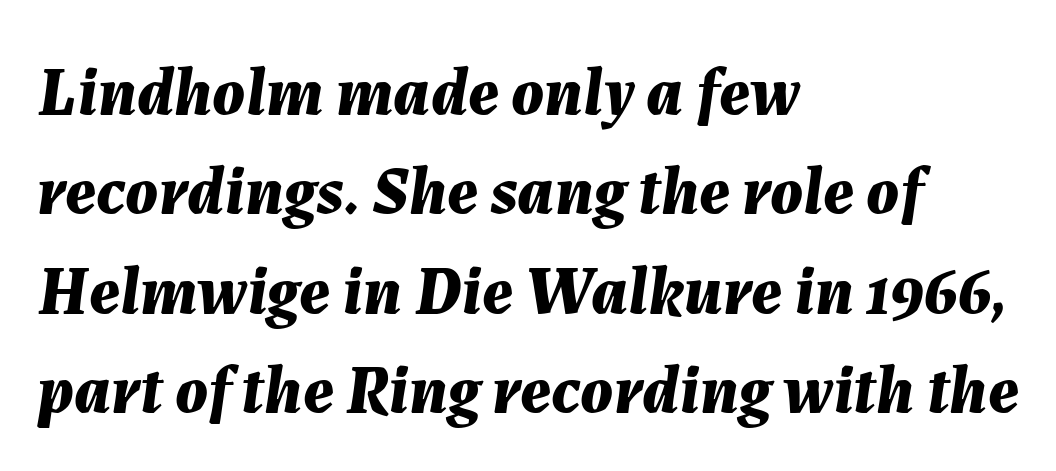
Q: Is the text bold? A: Yes.
Q: Is the text italic (slanted)? A: Yes, it leans right by about 7 degrees.
Q: Is the text underlined? A: No.
Q: How is the paragraph aligned? A: Left-aligned.
Q: Is the spacing between letters normal or unusually wide? A: Normal.
Q: Is the spacing between lines tight, normal or loose? A: Normal.
Q: Width (condensed, normal, or wide)? A: Normal.
Q: Stroke contrast? A: Medium.
Q: x-height? A: Medium.
Q: Monospaced? A: No.
